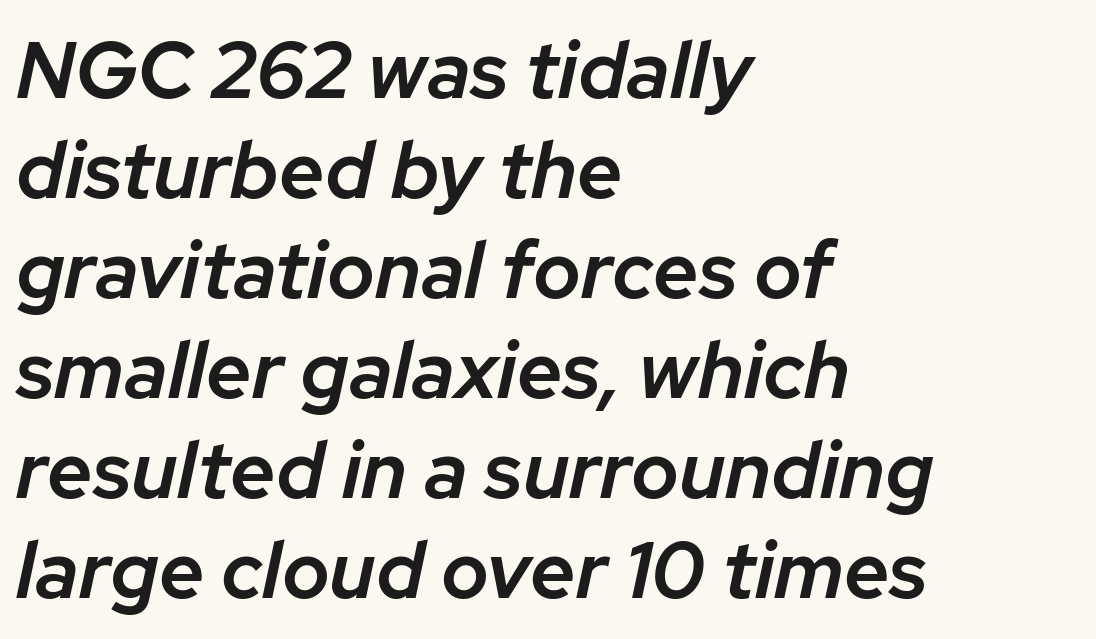
The image shows 80 px semibold type, italic (leaning right); set left-aligned, normal line spacing (1.25x), normal letter spacing, not underlined; low stroke contrast and a medium x-height.
